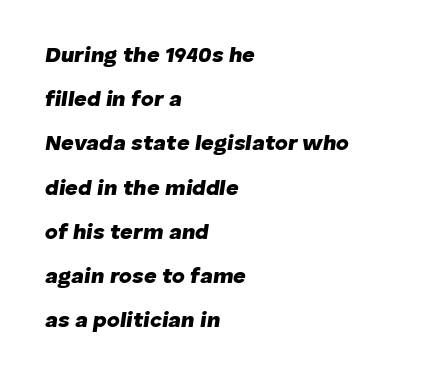
{"italic": "yes", "lean": "right", "slant_degrees": 8, "bold": "yes", "underline": "no", "align": "left", "line_spacing": "loose", "line_spacing_ratio": 2.01, "letter_spacing": "normal", "letter_spacing_em": 0.0, "glyph_px": 22}
